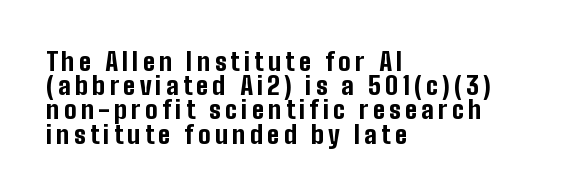
The image shows 25 px bold type, upright; set left-aligned, tight line spacing (0.97x), not underlined.
